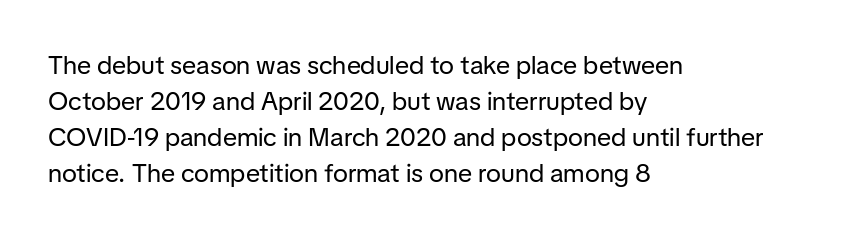
Q: Is the text bold? A: No.
Q: Is the text italic (slanted)? A: No, it is upright.
Q: Is the text underlined? A: No.
Q: How is the paragraph aligned? A: Left-aligned.
Q: Is the spacing between letters normal or unusually wide? A: Normal.
Q: Is the spacing between lines tight, normal or loose? A: Normal.
